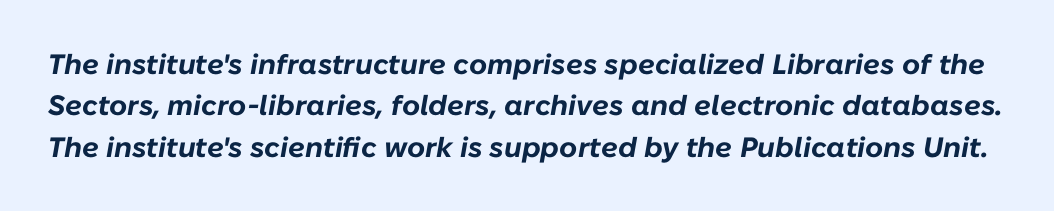
Style check: oblique. Compared with typical body copy, the letter spacing here is the same. Set as a true bold cut, around the 700 mark. The area under the type is left untouched.
